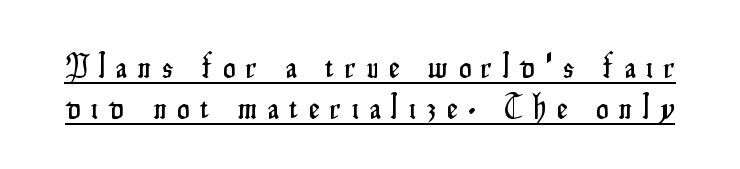
Q: Is the text italic (slanted)? A: No, it is upright.
Q: Is the typeface a serif or a sans-serif typeface? A: Sans-serif.
Q: Is the text underlined? A: Yes.
Q: Is the spacing between letters normal or unusually wide? A: Unusually wide.
Q: Width (condensed, normal, or wide)? A: Condensed.
Q: Stroke contrast? A: Low.
Q: x-height? A: Small.
Q: Monospaced? A: No.
